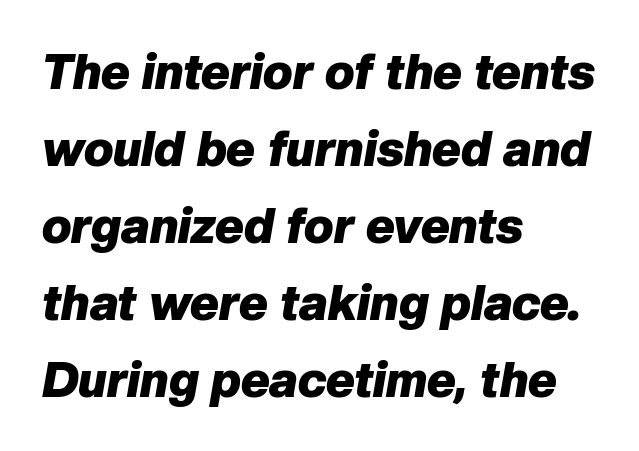
Whoever set this chose a conventional vertical rhythm. Look at the stroke-to-counter ratio: heavy, a bold. Nobody drew a line under any word here. These lines keep a tight, regular rhythm from letter to letter.
